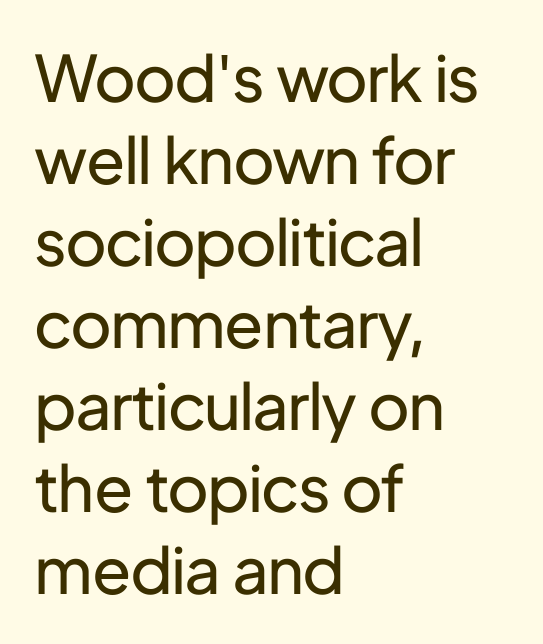
The image shows 64 px regular-weight sans-serif type, upright; set left-aligned, normal line spacing (1.28x), normal letter spacing, not underlined; low stroke contrast and a medium x-height.
